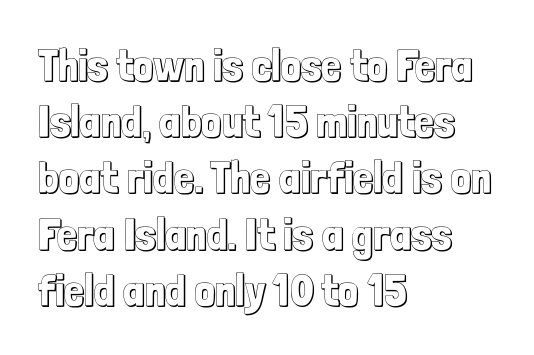
{"italic": "no", "width": "condensed", "x_height": "medium", "monospaced": "no", "underline": "no", "align": "left", "line_spacing": "normal", "line_spacing_ratio": 1.25, "letter_spacing": "normal", "letter_spacing_em": 0.0, "glyph_px": 45}
